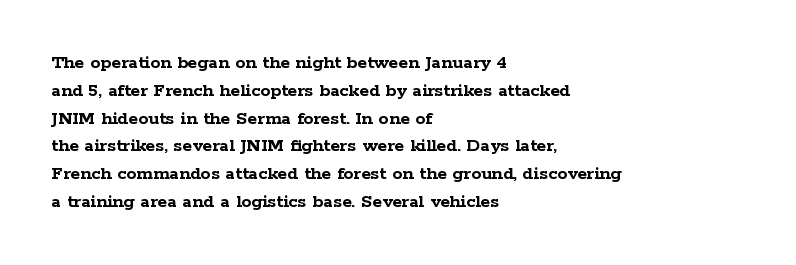
Q: Is the text bold? A: Yes.
Q: Is the text italic (slanted)? A: No, it is upright.
Q: Is the text underlined? A: No.
Q: How is the paragraph aligned? A: Left-aligned.
Q: Is the spacing between letters normal or unusually wide? A: Normal.
Q: Is the spacing between lines tight, normal or loose? A: Normal.
